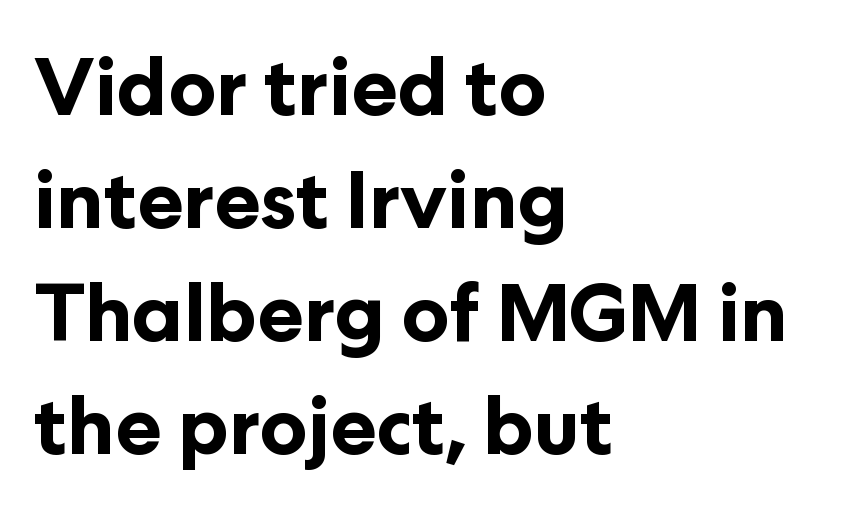
The font family rendered here belongs to the sans-serif group. The designer left line spacing at the default. A typesetter would call this zero additional tracking. Do the characters align in a grid? No, the font is proportional.
